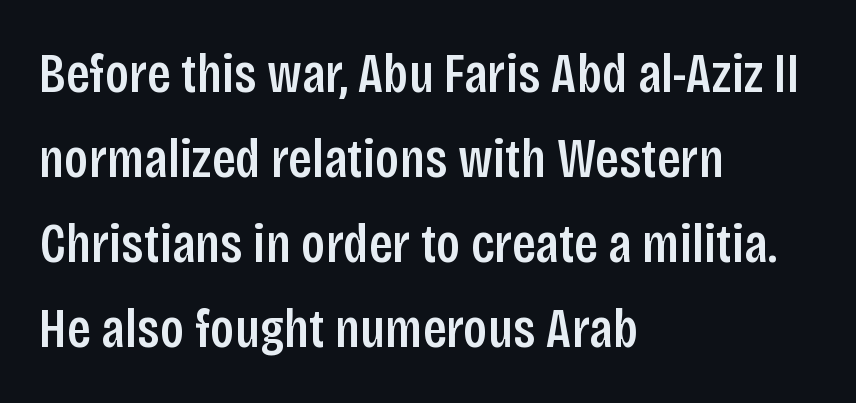
Q: Is the text bold? A: Semi-bold.
Q: Is the text italic (slanted)? A: No, it is upright.
Q: Is the typeface a serif or a sans-serif typeface? A: Sans-serif.
Q: Is the text underlined? A: No.
Q: How is the paragraph aligned? A: Left-aligned.
Q: Is the spacing between letters normal or unusually wide? A: Normal.
Q: Is the spacing between lines tight, normal or loose? A: Normal.
Q: Width (condensed, normal, or wide)? A: Condensed.
Q: Stroke contrast? A: Low.
Q: x-height? A: Large.
Q: Monospaced? A: No.
